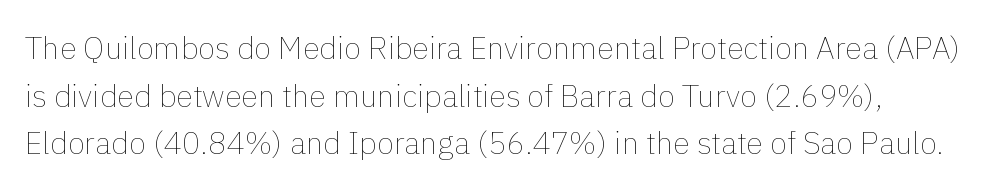
The image shows 31 px thin type, upright; set normal line spacing (1.54x), normal letter spacing, not underlined; low stroke contrast and a medium x-height.
